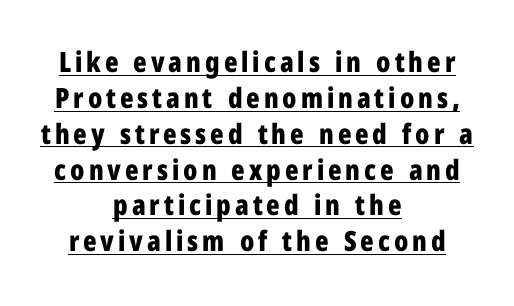
Honestly, the underline is the first thing you notice here. The letters stand straight up with perfectly vertical stems. Typeset on center — no edge is straight. Proportional: the letters do not fall into vertical columns.
